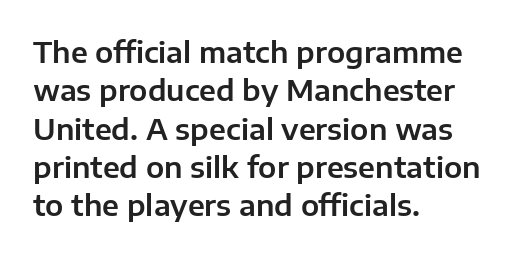
Q: Is the text italic (slanted)? A: No, it is upright.
Q: Is the typeface a serif or a sans-serif typeface? A: Sans-serif.
Q: Is the text underlined? A: No.
Q: How is the paragraph aligned? A: Left-aligned.
Q: Is the spacing between letters normal or unusually wide? A: Normal.
Q: Is the spacing between lines tight, normal or loose? A: Normal.
Q: Width (condensed, normal, or wide)? A: Normal.
Q: Stroke contrast? A: Low.
Q: x-height? A: Medium.
Q: Monospaced? A: No.
